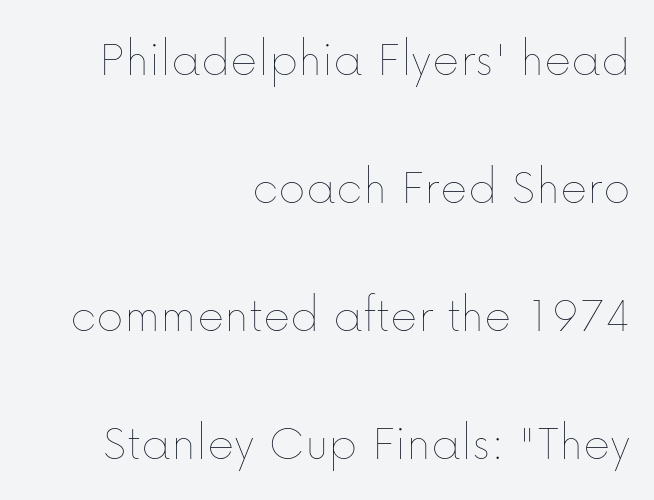
Q: Is the text bold? A: No.
Q: Is the text italic (slanted)? A: No, it is upright.
Q: Is the text underlined? A: No.
Q: How is the paragraph aligned? A: Right-aligned.
Q: Is the spacing between letters normal or unusually wide? A: Normal.
Q: Is the spacing between lines tight, normal or loose? A: Loose.
Q: Width (condensed, normal, or wide)? A: Normal.
Q: Stroke contrast? A: Low.
Q: x-height? A: Medium.
Q: Monospaced? A: No.
